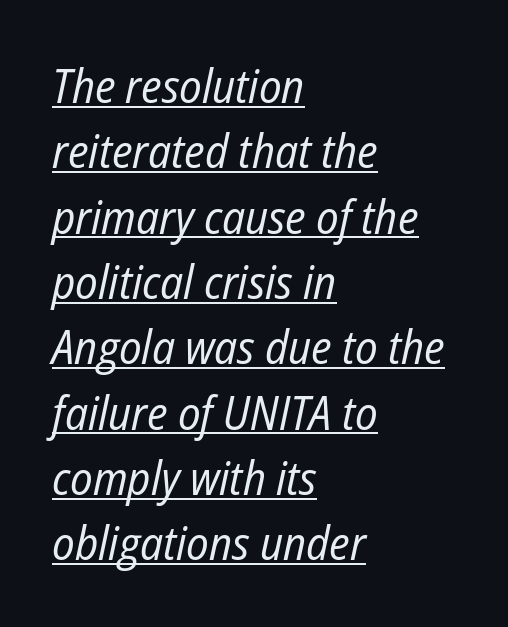
The image shows 47 px regular-weight, condensed type, italic (leaning right); set left-aligned, normal line spacing (1.39x), normal letter spacing, underlined; low stroke contrast and a medium x-height.
